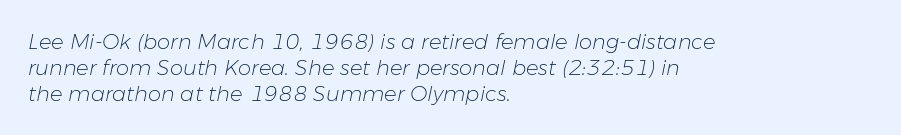
{"italic": "yes", "lean": "right", "slant_degrees": 11, "bold": "no", "underline": "no", "align": "left", "line_spacing_ratio": 1.23, "letter_spacing": "normal", "letter_spacing_em": 0.0, "glyph_px": 21}
